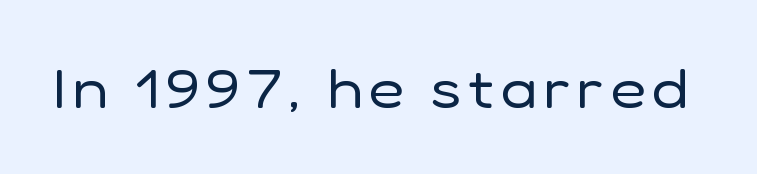
{"serif": "no", "italic": "no", "bold": "no", "weight": "regular", "width": "normal", "stroke_contrast": "low", "x_height": "medium", "monospaced": "no", "underline": "no", "glyph_px": 54}
